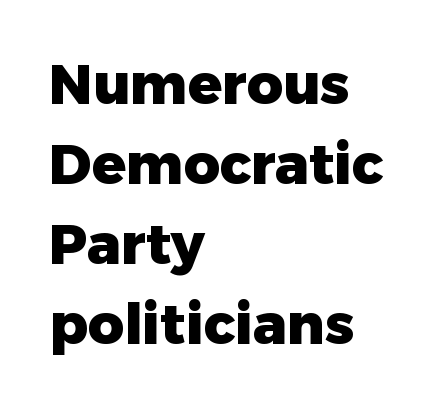
Q: Is the text bold? A: Yes.
Q: Is the text italic (slanted)? A: No, it is upright.
Q: Is the typeface a serif or a sans-serif typeface? A: Sans-serif.
Q: Is the text underlined? A: No.
Q: How is the paragraph aligned? A: Left-aligned.
Q: Is the spacing between letters normal or unusually wide? A: Normal.
Q: Is the spacing between lines tight, normal or loose? A: Normal.
Q: Width (condensed, normal, or wide)? A: Normal.
Q: Stroke contrast? A: Low.
Q: x-height? A: Medium.
Q: Monospaced? A: No.
